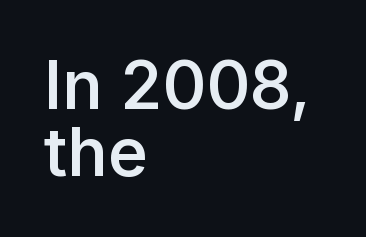
{"serif": "no", "italic": "no", "bold": "semi", "weight": "semibold", "width": "normal", "stroke_contrast": "low", "x_height": "medium", "monospaced": "no", "underline": "no", "align": "left", "line_spacing": "tight", "line_spacing_ratio": 1.0, "letter_spacing": "normal", "letter_spacing_em": 0.0, "glyph_px": 67}
